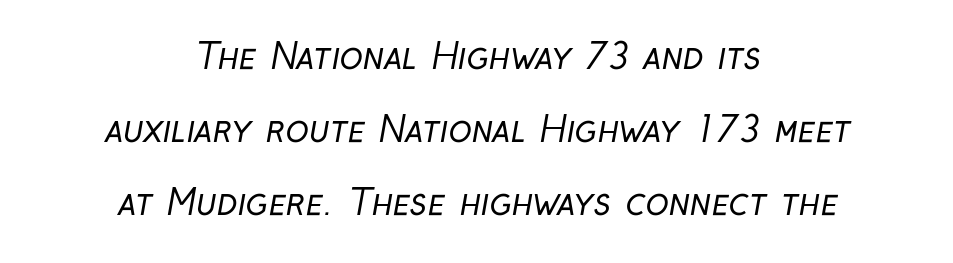
{"serif": "no", "bold": "no", "weight": "regular", "width": "condensed", "stroke_contrast": "low", "x_height": "medium", "monospaced": "no", "underline": "no", "align": "center", "line_spacing": "loose", "line_spacing_ratio": 2.08, "letter_spacing": "normal", "letter_spacing_em": 0.0, "glyph_px": 35}
